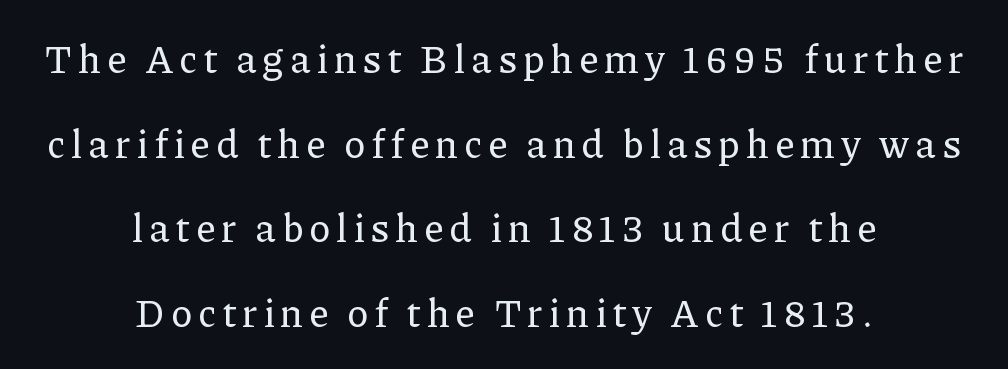
The image shows 39 px serif type, upright; set centered, loose line spacing (2.17x), not underlined; low stroke contrast and a medium x-height.
